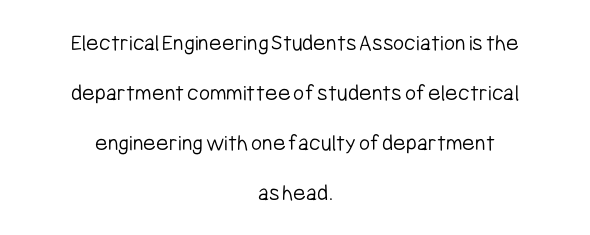
The image shows 24 px text type, upright; set centered, loose line spacing (2.08x), normal letter spacing, not underlined.
